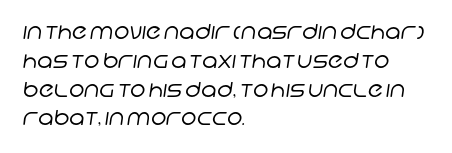
Q: Is the text bold? A: No.
Q: Is the text underlined? A: No.
Q: How is the paragraph aligned? A: Left-aligned.
Q: Is the spacing between letters normal or unusually wide? A: Normal.
Q: Is the spacing between lines tight, normal or loose? A: Normal.
